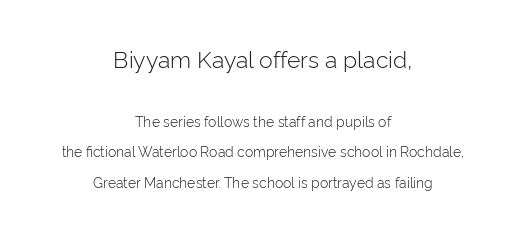
The image shows 23 px text type, upright; set centered, loose line spacing (2.19x), normal letter spacing, not underlined; the first (top) block is 1.64x larger.
